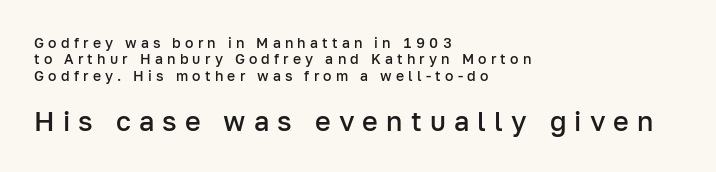
Q: Is the text bold? A: Semi-bold.
Q: Is the text italic (slanted)? A: No, it is upright.
Q: Is the text underlined? A: No.
Q: How is the paragraph aligned? A: Left-aligned.
Q: Is the spacing between letters normal or unusually wide? A: Unusually wide.
Q: Which block of text is set in a larger size, the first (top) or the second (bottom)? A: The second (bottom) one.
